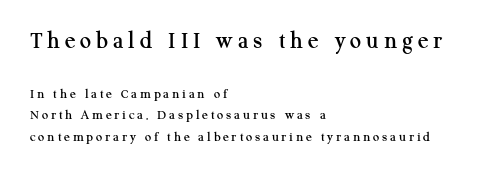
The rendering anchors every line to the left-hand side. Every character sits straight up, as roman type does. Interline gaps are of average width in this sample. Does extra space separate the letters? Yes, quite a lot of it. The block sitting higher on the canvas is the one with enlarged characters.
